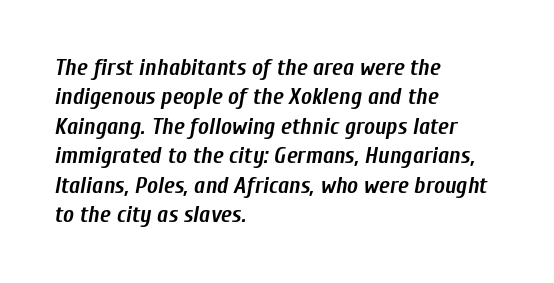
Typeset ragged right — the left edge is the straight one. Vertical spacing — default. Words appear dense and cohesive because spacing is normal. Honestly, there is no underline to notice here at all. This is heavy type, rendered in bold. The text carries the slant typical of an italic or oblique font.
